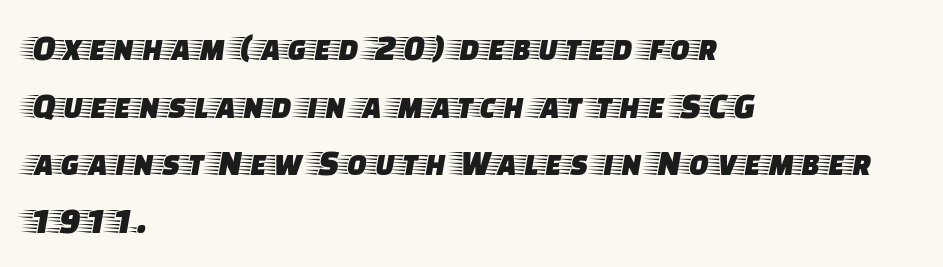
Q: Is the text italic (slanted)? A: Yes.
Q: Is the typeface a serif or a sans-serif typeface? A: Serif.
Q: Is the text underlined? A: No.
Q: How is the paragraph aligned? A: Left-aligned.
Q: Is the spacing between letters normal or unusually wide? A: Normal.
Q: Is the spacing between lines tight, normal or loose? A: Normal.
Q: Width (condensed, normal, or wide)? A: Wide.
Q: Stroke contrast? A: Low.
Q: x-height? A: Large.
Q: Monospaced? A: No.
